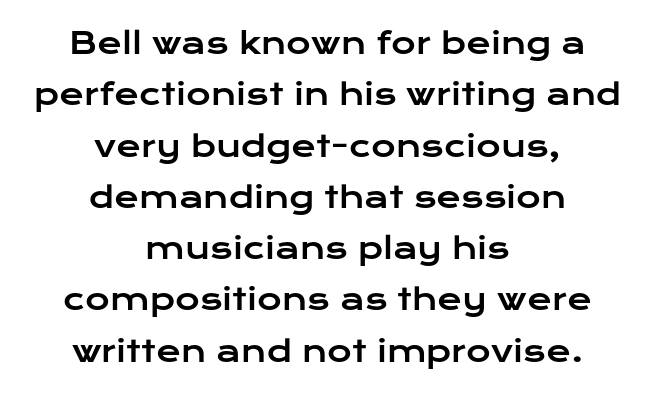
Q: Is the text italic (slanted)? A: No, it is upright.
Q: Is the typeface a serif or a sans-serif typeface? A: Sans-serif.
Q: Is the text underlined? A: No.
Q: How is the paragraph aligned? A: Centered.
Q: Is the spacing between letters normal or unusually wide? A: Normal.
Q: Width (condensed, normal, or wide)? A: Wide.
Q: Stroke contrast? A: Low.
Q: x-height? A: Medium.
Q: Monospaced? A: No.
